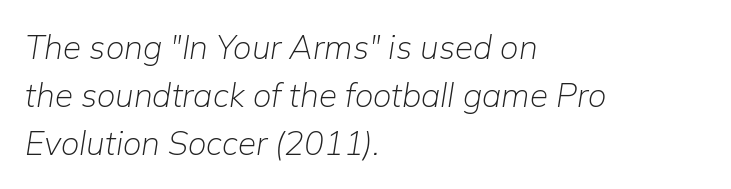
{"italic": "yes", "lean": "right", "slant_degrees": 9, "bold": "no", "weight": "light", "width": "normal", "stroke_contrast": "low", "x_height": "medium", "monospaced": "no", "underline": "no", "align": "left", "line_spacing": "normal", "line_spacing_ratio": 1.45, "letter_spacing": "normal", "letter_spacing_em": 0.0, "glyph_px": 33}
